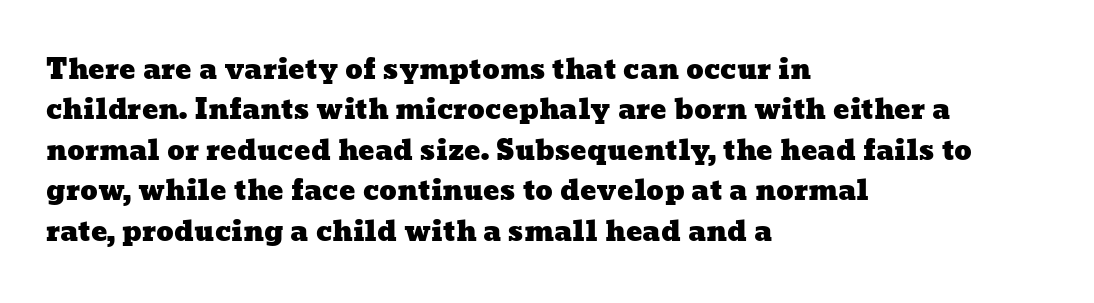
This rendering features lettering with no underline. Successive baselines arrive at the customary interval. Leftover space on each line is placed entirely after the last word. The passage shown has conventional tracking throughout.
